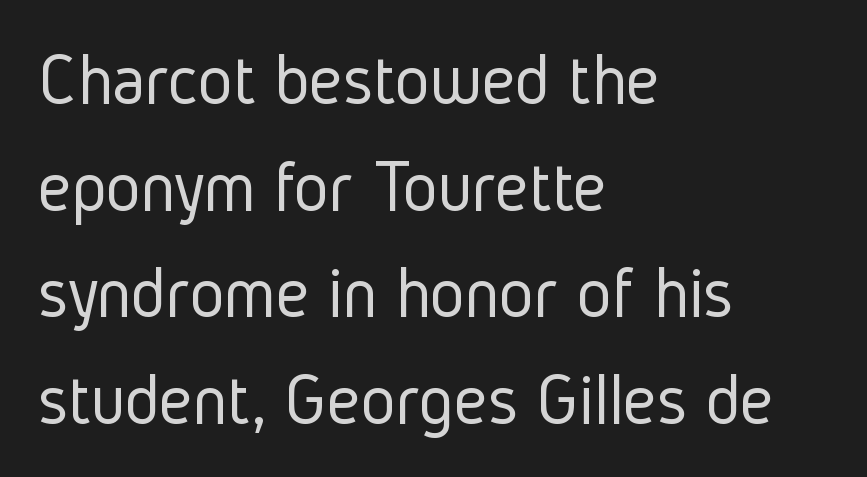
{"serif": "no", "italic": "no", "bold": "no", "weight": "light", "width": "condensed", "stroke_contrast": "low", "x_height": "medium", "monospaced": "no", "underline": "no", "align": "left", "line_spacing": "normal", "line_spacing_ratio": 1.44, "letter_spacing": "normal", "letter_spacing_em": 0.0, "glyph_px": 74}
